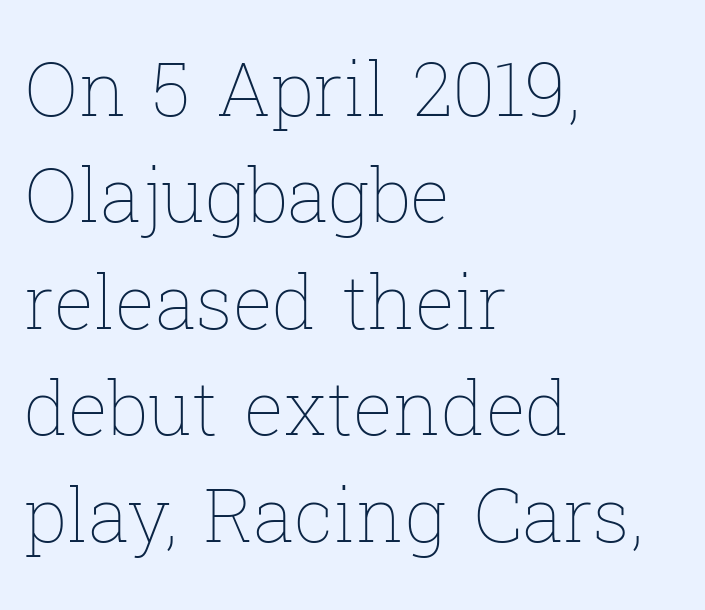
Q: Is the text bold? A: No.
Q: Is the text italic (slanted)? A: No, it is upright.
Q: Is the text underlined? A: No.
Q: How is the paragraph aligned? A: Left-aligned.
Q: Is the spacing between letters normal or unusually wide? A: Normal.
Q: Is the spacing between lines tight, normal or loose? A: Normal.
Q: Width (condensed, normal, or wide)? A: Normal.
Q: Stroke contrast? A: Low.
Q: x-height? A: Medium.
Q: Monospaced? A: No.
